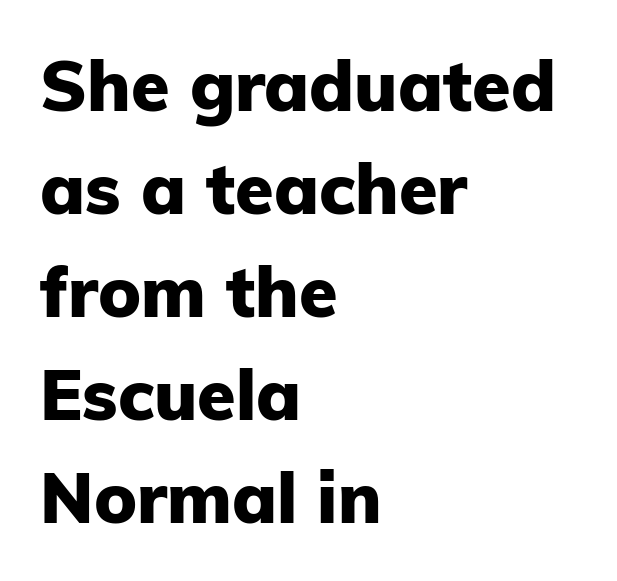
{"serif": "no", "italic": "no", "bold": "yes", "weight": "heavy", "width": "normal", "stroke_contrast": "low", "x_height": "medium", "monospaced": "no", "underline": "no", "align": "left", "line_spacing": "normal", "line_spacing_ratio": 1.47, "letter_spacing": "normal", "letter_spacing_em": 0.0, "glyph_px": 70}
